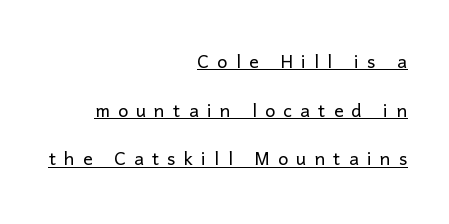
Q: Is the text bold? A: No.
Q: Is the text italic (slanted)? A: No, it is upright.
Q: Is the text underlined? A: Yes.
Q: How is the paragraph aligned? A: Right-aligned.
Q: Is the spacing between letters normal or unusually wide? A: Unusually wide.
Q: Is the spacing between lines tight, normal or loose? A: Loose.
